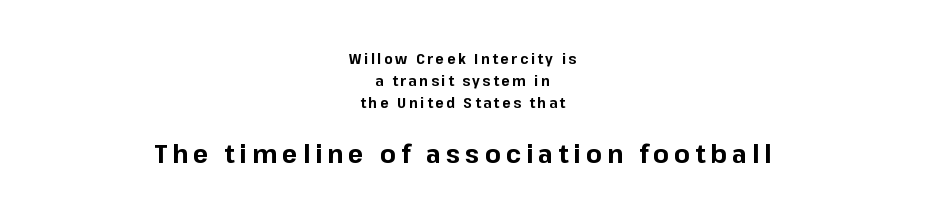
{"italic": "no", "bold": "yes", "underline": "no", "align": "center", "line_spacing": "normal", "line_spacing_ratio": 1.56, "larger_block": "second", "size_ratio": 1.86, "glyph_px": 26}
